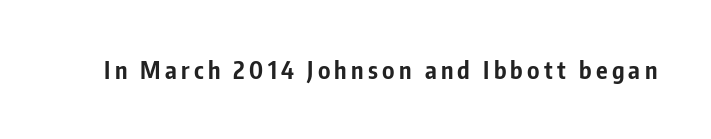
Q: Is the text bold? A: Yes.
Q: Is the text italic (slanted)? A: No, it is upright.
Q: Is the text underlined? A: No.
